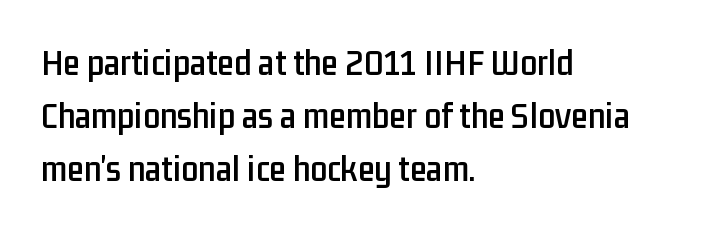
How are the letters spaced? Ordinarily, with no added tracking. Rendered with straight, roman letterforms. Bare-footed words on every line. I'd call this a sans setting — the letters go barefoot. A student would call this left alignment; a typographer would say flush left, rag right. The passage shown is typed in a proportional face where columns would drift.
